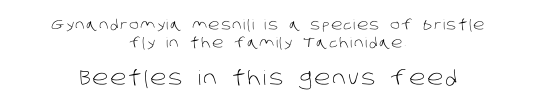
The image shows 20 px text type; set centered, normal line spacing (1.26x), not underlined; the second (bottom) block is 1.43x larger.
